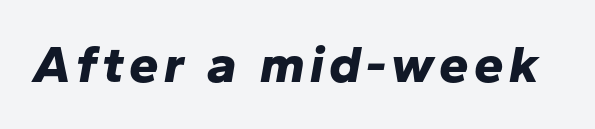
Q: Is the text bold? A: Yes.
Q: Is the text italic (slanted)? A: Yes, it leans right by about 10 degrees.
Q: Is the text underlined? A: No.
Q: Width (condensed, normal, or wide)? A: Normal.
Q: Stroke contrast? A: Low.
Q: x-height? A: Medium.
Q: Monospaced? A: No.
